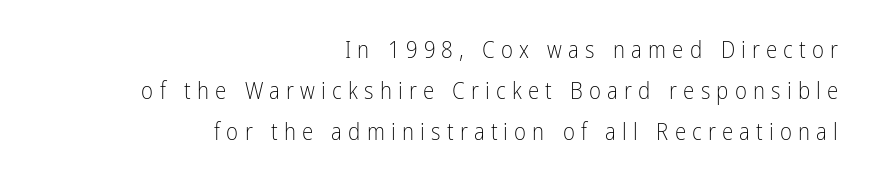
The image shows 23 px text type, upright; set right-aligned, line spacing 1.78x, unusually wide letter spacing (+0.27 em), not underlined.
